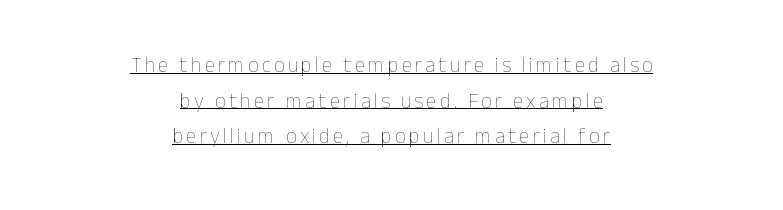
Successive baselines arrive at the customary interval. Is there an underline? Yes — a line sits under the letters. No heavy texture on the line: the type isn't bold. The setting favours the middle, as headings and verse often do.
